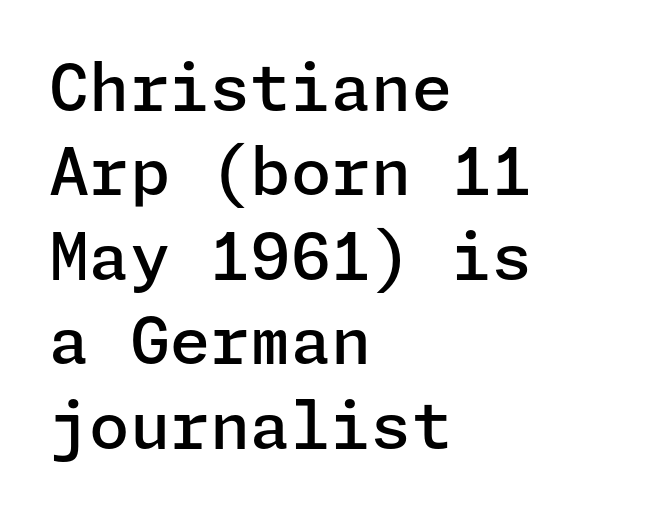
{"serif": "no", "italic": "no", "bold": "semi", "weight": "semibold", "width": "normal", "stroke_contrast": "low", "x_height": "medium", "underline": "no", "align": "left", "line_spacing": "normal", "line_spacing_ratio": 1.3, "letter_spacing": "normal", "letter_spacing_em": 0.0, "glyph_px": 65}
